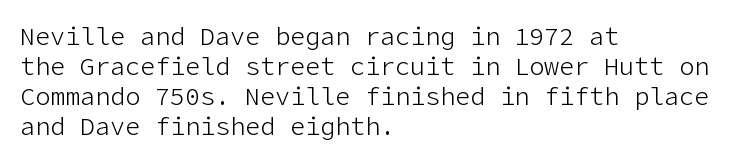
Q: Is the text bold? A: No.
Q: Is the text italic (slanted)? A: No, it is upright.
Q: Is the text underlined? A: No.
Q: How is the paragraph aligned? A: Left-aligned.
Q: Is the spacing between letters normal or unusually wide? A: Normal.
